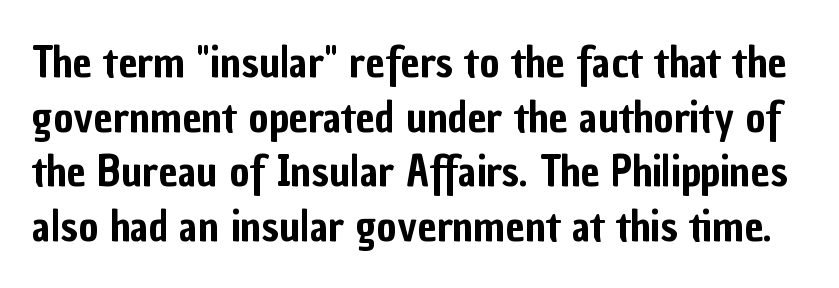
Q: Is the text italic (slanted)? A: No, it is upright.
Q: Is the typeface a serif or a sans-serif typeface? A: Sans-serif.
Q: Is the text underlined? A: No.
Q: Is the spacing between letters normal or unusually wide? A: Normal.
Q: Is the spacing between lines tight, normal or loose? A: Normal.
Q: Width (condensed, normal, or wide)? A: Condensed.
Q: Stroke contrast? A: Low.
Q: x-height? A: Medium.
Q: Monospaced? A: No.
